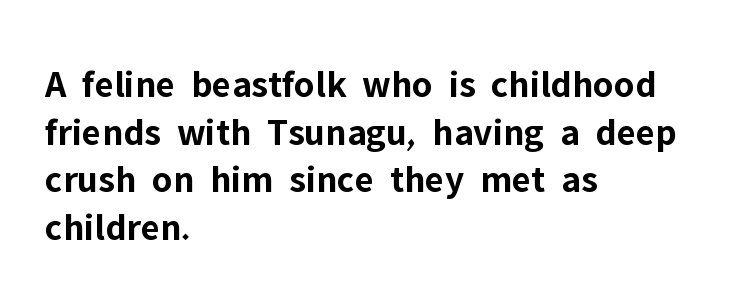
The image shows 39 px bold sans-serif type, upright; set left-aligned, line spacing 1.22x, normal letter spacing, not underlined; low stroke contrast and a medium x-height.
